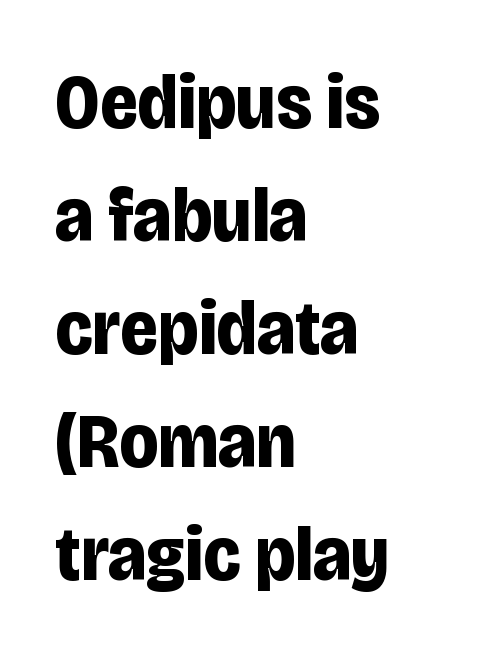
The image shows 78 px bold, condensed sans-serif type, upright; set left-aligned, normal line spacing (1.45x), normal letter spacing, not underlined; low stroke contrast and a large x-height.
